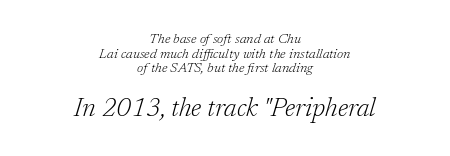
{"italic": "yes", "lean": "right", "slant_degrees": 17, "bold": "no", "underline": "no", "align": "center", "line_spacing": "tight", "line_spacing_ratio": 1.04, "letter_spacing": "normal", "letter_spacing_em": 0.0, "larger_block": "second", "size_ratio": 1.86, "glyph_px": 26}
